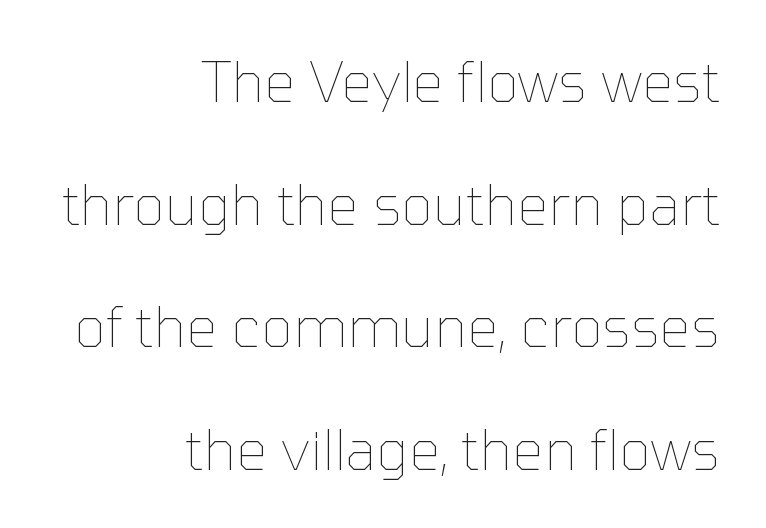
The image shows 56 px thin type, upright; set right-aligned, loose line spacing (2.19x), normal letter spacing, not underlined; low stroke contrast and a medium x-height.
